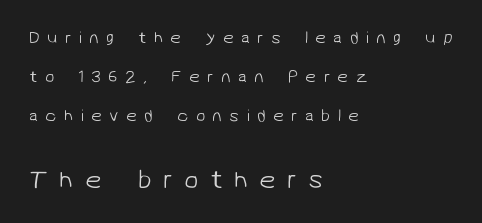
Visually, the bottom section dominates because its glyphs are scaled up. Observe the wide spacing: letters keep a clear distance from each other. This is not heavy type; no bold has been used. Beneath every word, the page is bare.
